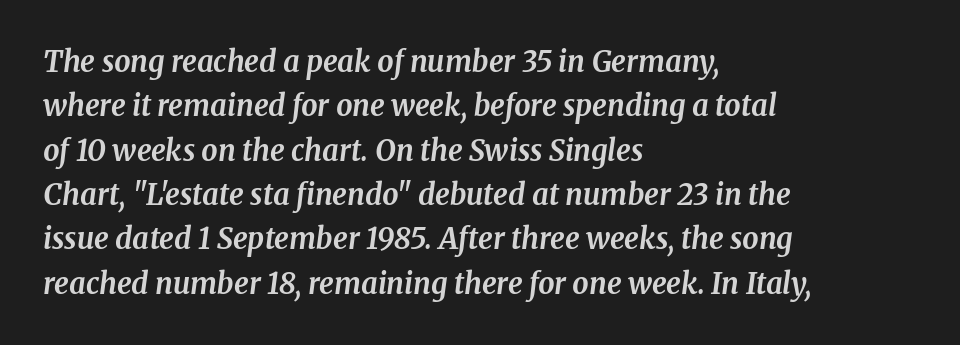
Q: Is the text bold? A: Yes.
Q: Is the text italic (slanted)? A: Yes, it leans right by about 8 degrees.
Q: Is the typeface a serif or a sans-serif typeface? A: Serif.
Q: Is the text underlined? A: No.
Q: How is the paragraph aligned? A: Left-aligned.
Q: Is the spacing between letters normal or unusually wide? A: Normal.
Q: Is the spacing between lines tight, normal or loose? A: Normal.
Q: Width (condensed, normal, or wide)? A: Normal.
Q: Stroke contrast? A: Medium.
Q: x-height? A: Medium.
Q: Monospaced? A: No.
